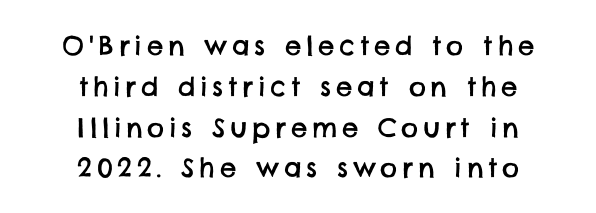
{"underline": "no", "align": "center", "line_spacing": "normal", "line_spacing_ratio": 1.57, "glyph_px": 26}
